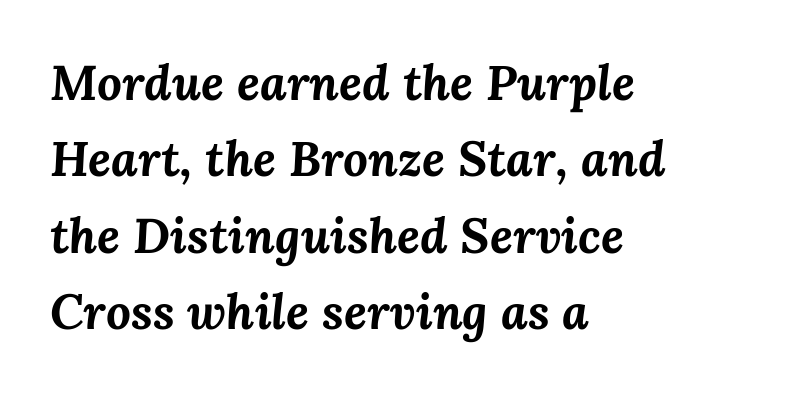
Q: Is the text bold? A: Yes.
Q: Is the text italic (slanted)? A: Yes, it leans right by about 3 degrees.
Q: Is the text underlined? A: No.
Q: How is the paragraph aligned? A: Left-aligned.
Q: Is the spacing between letters normal or unusually wide? A: Normal.
Q: Is the spacing between lines tight, normal or loose? A: Normal.
Q: Width (condensed, normal, or wide)? A: Normal.
Q: Stroke contrast? A: Medium.
Q: x-height? A: Medium.
Q: Monospaced? A: No.
